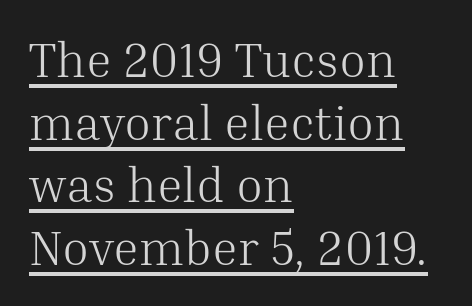
The image shows 49 px light serif type, upright; set left-aligned, normal line spacing (1.28x), normal letter spacing, underlined; medium stroke contrast and a medium x-height.
